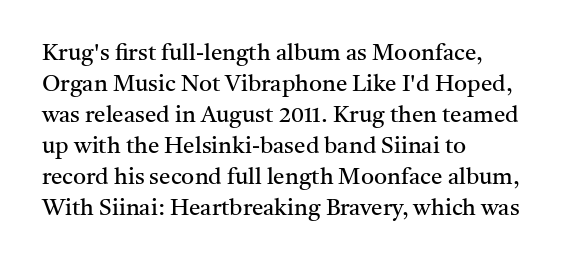
{"italic": "no", "bold": "no", "underline": "no", "align": "left", "line_spacing": "normal", "line_spacing_ratio": 1.35, "letter_spacing": "normal", "letter_spacing_em": 0.0, "glyph_px": 23}
